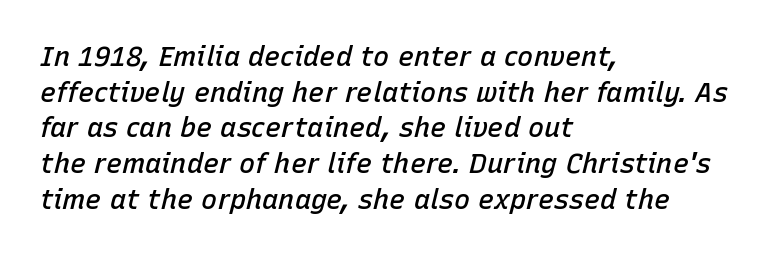
The image shows 27 px text type, italic (leaning right); set left-aligned, normal line spacing (1.32x), normal letter spacing, not underlined.
